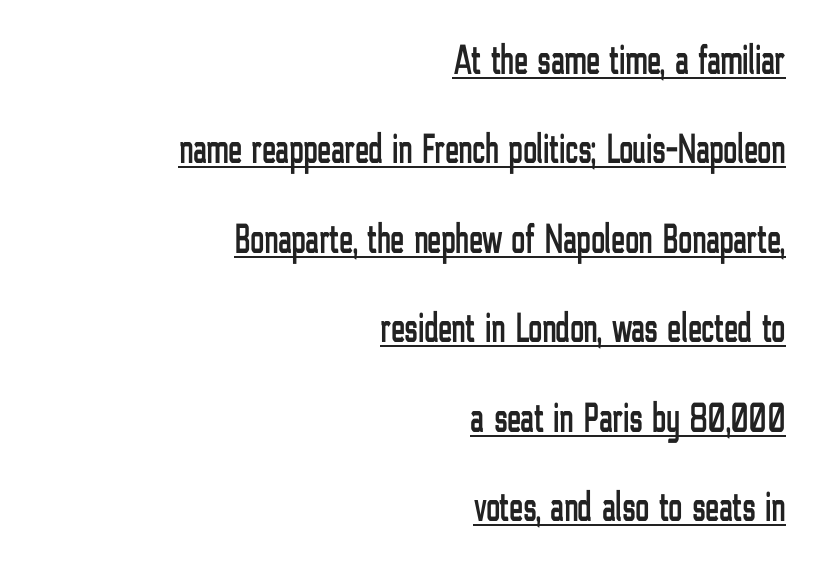
Students, observe the line beneath the letters — that is underlining. Does the copy run flush right? Yes — the right margin is perfectly even. The text was rendered using a sans face with plain stroke endings. Upright lettering throughout. The letters advance in unequal steps, a hallmark of proportional type. The passage shown stacks its lines with a broad gap.
